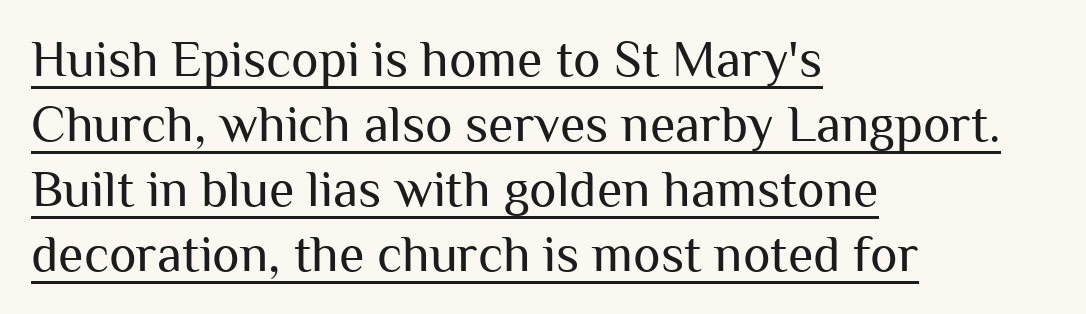
The image shows 52 px regular-weight sans-serif type, upright; set left-aligned, normal line spacing (1.25x), normal letter spacing, underlined; medium stroke contrast and a medium x-height.
